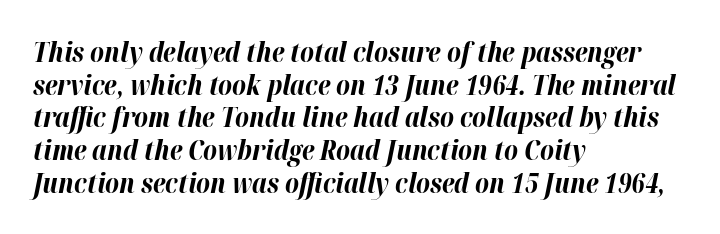
The image shows 27 px bold type, italic (leaning right); set left-aligned, line spacing 1.21x, normal letter spacing, not underlined.
